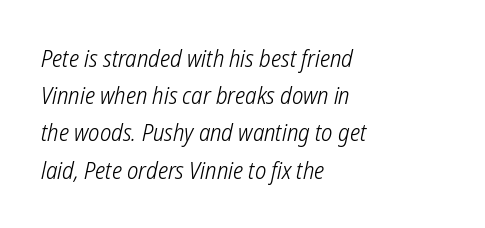
Q: Is the text bold? A: No.
Q: Is the text underlined? A: No.
Q: How is the paragraph aligned? A: Left-aligned.
Q: Is the spacing between letters normal or unusually wide? A: Normal.
Q: Is the spacing between lines tight, normal or loose? A: Normal.
